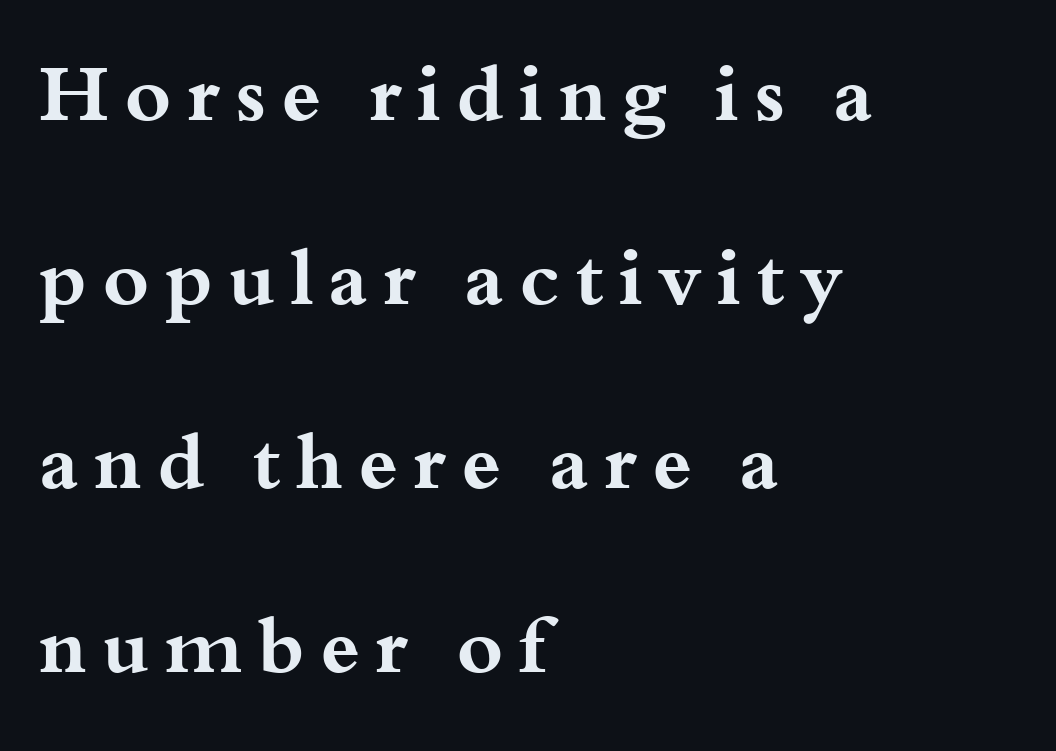
Note the varied advance widths — an 'i' is clearly narrower than an 'm'. The letters stand straight up with perfectly vertical stems. I'd describe the lettering as bold — thick and assertive. Casual observation: everything's shoved over to the left. Vertically, the passage feels expansive, rows floating well apart. Little horizontal feet cap the strokes, marking this as serif type.
